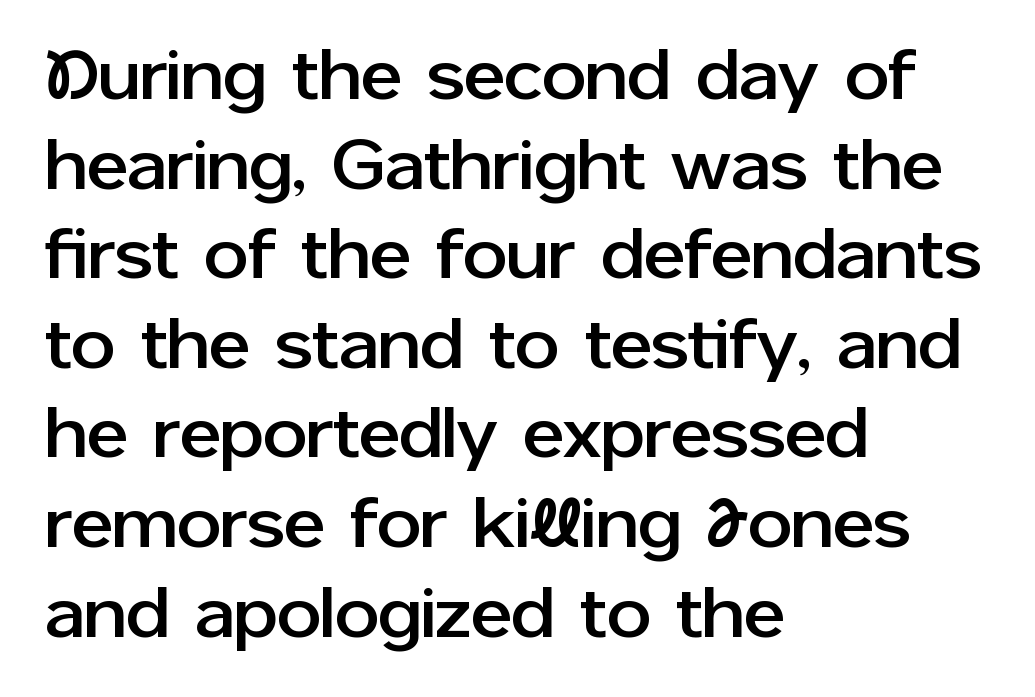
Q: Is the text italic (slanted)? A: No, it is upright.
Q: Is the typeface a serif or a sans-serif typeface? A: Sans-serif.
Q: Is the text underlined? A: No.
Q: How is the paragraph aligned? A: Left-aligned.
Q: Is the spacing between letters normal or unusually wide? A: Normal.
Q: Is the spacing between lines tight, normal or loose? A: Normal.
Q: Width (condensed, normal, or wide)? A: Normal.
Q: Stroke contrast? A: Low.
Q: x-height? A: Medium.
Q: Monospaced? A: No.
